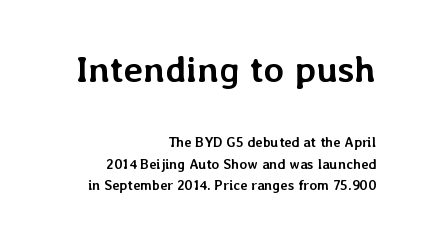
Q: Is the text bold? A: Yes.
Q: Is the text italic (slanted)? A: No, it is upright.
Q: Is the text underlined? A: No.
Q: How is the paragraph aligned? A: Right-aligned.
Q: Is the spacing between letters normal or unusually wide? A: Normal.
Q: Is the spacing between lines tight, normal or loose? A: Normal.
Q: Which block of text is set in a larger size, the first (top) or the second (bottom)? A: The first (top) one.
Q: Width (condensed, normal, or wide)? A: Normal.
Q: Stroke contrast? A: Low.
Q: x-height? A: Medium.
Q: Monospaced? A: No.
